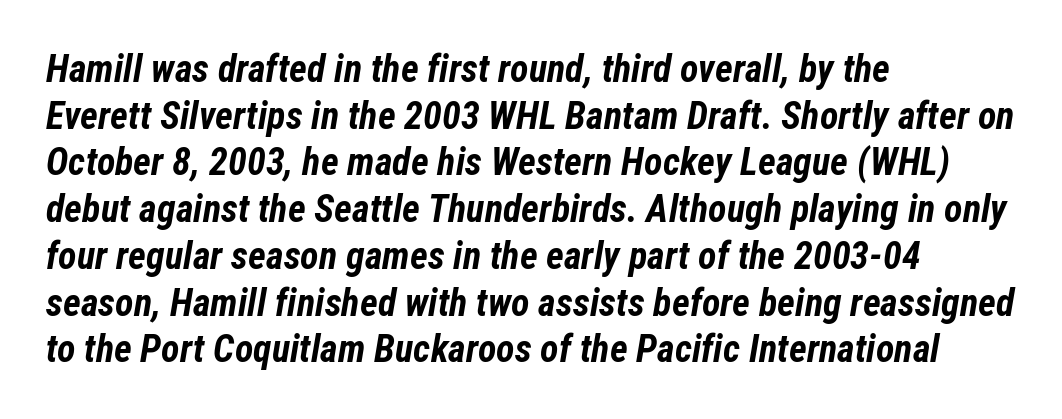
Q: Is the text bold? A: Yes.
Q: Is the text italic (slanted)? A: Yes, it leans right by about 12 degrees.
Q: Is the text underlined? A: No.
Q: How is the paragraph aligned? A: Left-aligned.
Q: Is the spacing between letters normal or unusually wide? A: Normal.
Q: Width (condensed, normal, or wide)? A: Condensed.
Q: Stroke contrast? A: Low.
Q: x-height? A: Medium.
Q: Monospaced? A: No.
